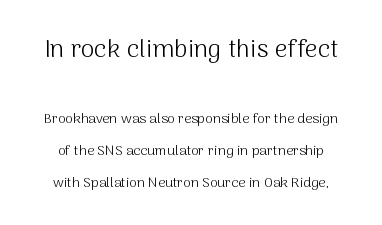
The image shows 25 px text type, upright; set loose line spacing (2.28x), normal letter spacing, not underlined; the first (top) block is 1.79x larger.
